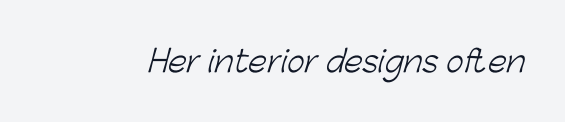
Each letter keeps its own natural width here, so spacing adapts to shape. Bold? No — there's no thickening of the strokes. Spacing between characters is what you'd get straight out of the box. Any mark beneath the type? The region is blank.
